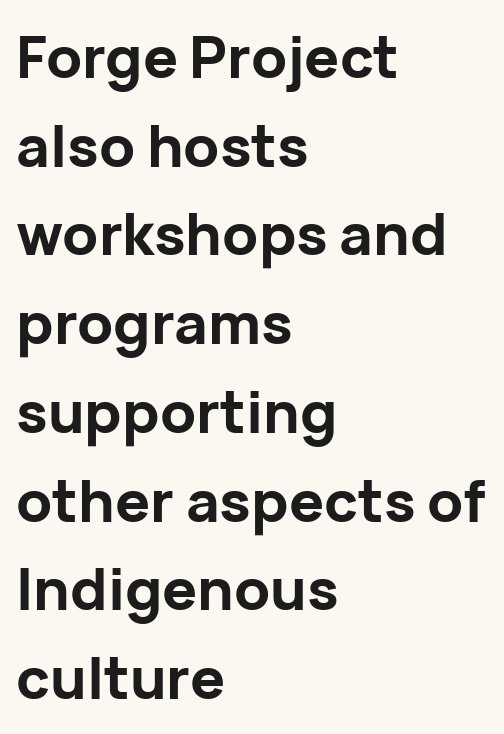
The image shows 58 px bold sans-serif type, upright; set left-aligned, normal line spacing (1.53x), normal letter spacing, not underlined; low stroke contrast and a medium x-height.
